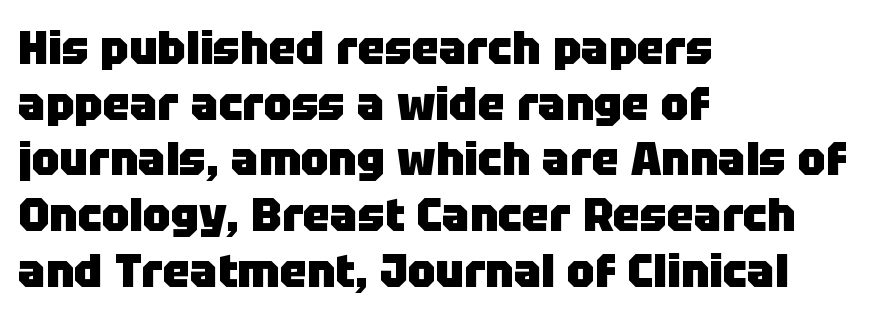
Q: Is the text bold? A: Yes.
Q: Is the text italic (slanted)? A: No, it is upright.
Q: Is the typeface a serif or a sans-serif typeface? A: Sans-serif.
Q: Is the text underlined? A: No.
Q: How is the paragraph aligned? A: Left-aligned.
Q: Is the spacing between letters normal or unusually wide? A: Normal.
Q: Width (condensed, normal, or wide)? A: Normal.
Q: Stroke contrast? A: Low.
Q: x-height? A: Large.
Q: Monospaced? A: No.
